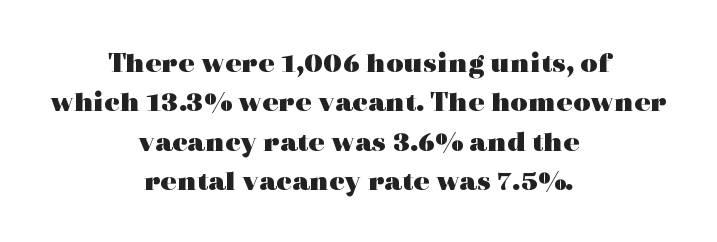
Q: Is the text bold? A: Yes.
Q: Is the text italic (slanted)? A: No, it is upright.
Q: Is the typeface a serif or a sans-serif typeface? A: Serif.
Q: Is the text underlined? A: No.
Q: How is the paragraph aligned? A: Centered.
Q: Is the spacing between letters normal or unusually wide? A: Normal.
Q: Is the spacing between lines tight, normal or loose? A: Normal.
Q: Width (condensed, normal, or wide)? A: Wide.
Q: x-height? A: Medium.
Q: Monospaced? A: No.
